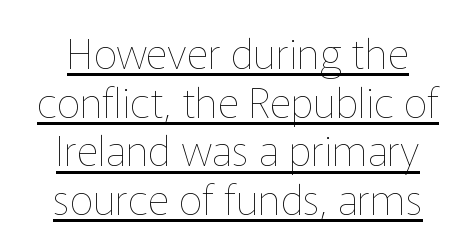
Q: Is the text bold? A: No.
Q: Is the text italic (slanted)? A: No, it is upright.
Q: Is the text underlined? A: Yes.
Q: How is the paragraph aligned? A: Centered.
Q: Is the spacing between letters normal or unusually wide? A: Normal.
Q: Width (condensed, normal, or wide)? A: Normal.
Q: Stroke contrast? A: Low.
Q: x-height? A: Medium.
Q: Monospaced? A: No.
